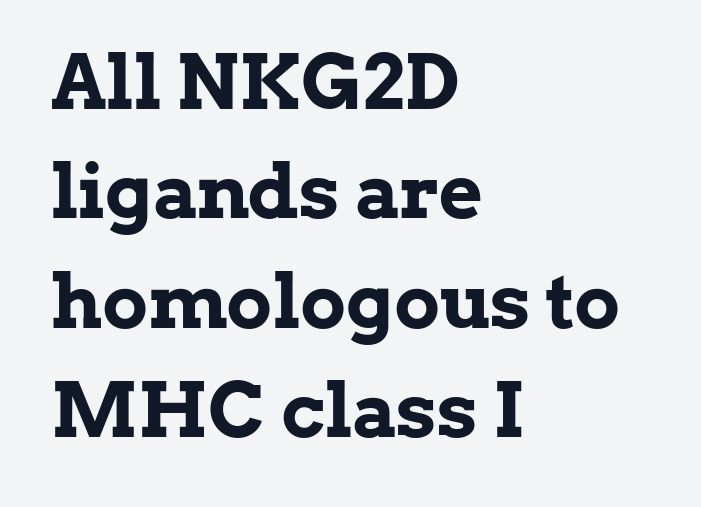
{"serif": "yes", "italic": "no", "bold": "yes", "weight": "bold", "width": "normal", "stroke_contrast": "low", "x_height": "medium", "monospaced": "no", "underline": "no", "align": "left", "line_spacing": "normal", "line_spacing_ratio": 1.44, "letter_spacing": "normal", "letter_spacing_em": 0.0, "glyph_px": 76}
